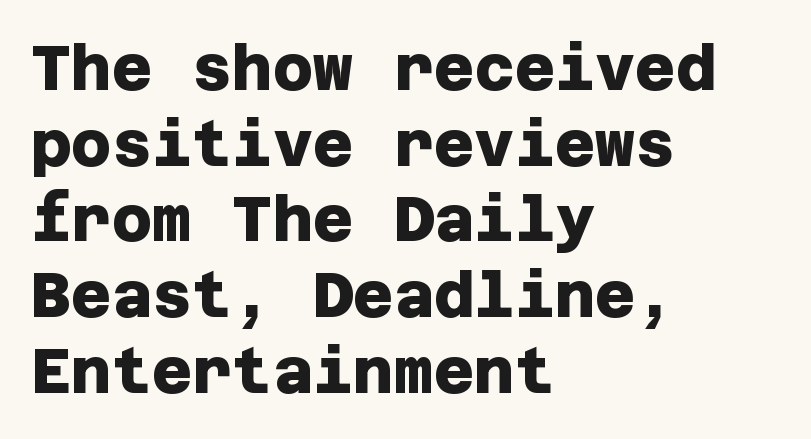
Q: Is the text bold? A: Yes.
Q: Is the typeface a serif or a sans-serif typeface? A: Sans-serif.
Q: Is the text underlined? A: No.
Q: How is the paragraph aligned? A: Left-aligned.
Q: Is the spacing between letters normal or unusually wide? A: Normal.
Q: Width (condensed, normal, or wide)? A: Normal.
Q: Stroke contrast? A: Low.
Q: x-height? A: Large.
